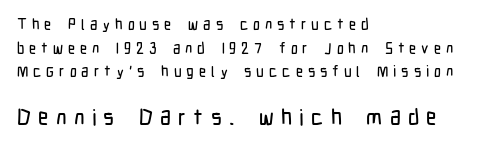
Evenly set lines give the paragraph a standard silhouette. The rendering enlarges the type as you move from the upper chunk to the lower. Honestly, the letter spacing is so wide it's the main thing you notice. The words here are not underlined. Alignment: flush left. The letters stand straight up with perfectly vertical stems.
